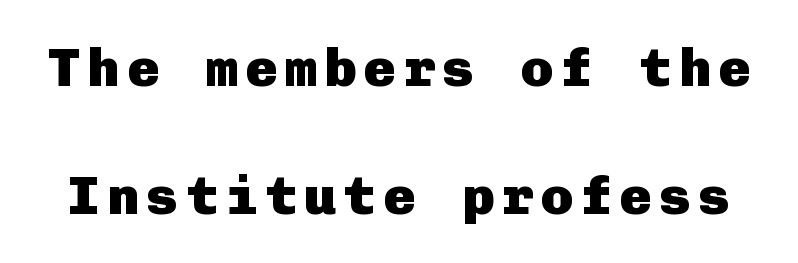
The image shows 54 px heavy sans-serif type, upright; set loose line spacing (2.37x), not underlined; low stroke contrast and a medium x-height.
